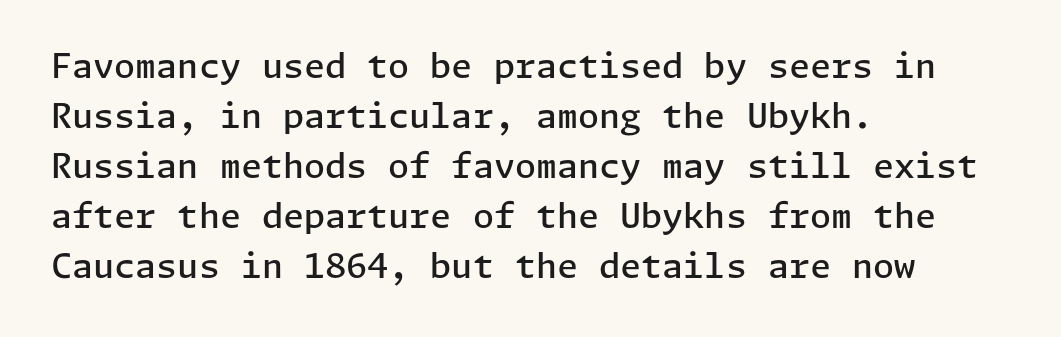
Each letter's strokes conclude bluntly, with no projecting serifs. Short and long lines alike share a common starting point at left. The axis of the letterforms is exactly vertical. Normally led — the rows are evenly, conventionally spaced. Firm but not heavy-handed strokes: this text is semibold.
